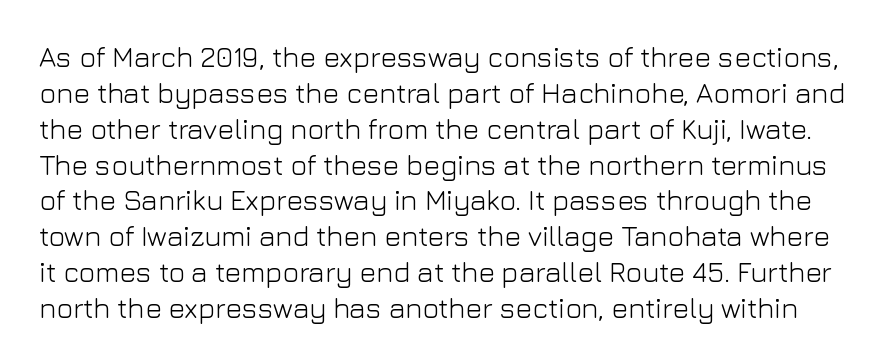
Q: Is the text bold? A: No.
Q: Is the text italic (slanted)? A: No, it is upright.
Q: Is the typeface a serif or a sans-serif typeface? A: Sans-serif.
Q: Is the text underlined? A: No.
Q: Is the spacing between letters normal or unusually wide? A: Normal.
Q: Is the spacing between lines tight, normal or loose? A: Normal.
Q: Width (condensed, normal, or wide)? A: Normal.
Q: Stroke contrast? A: Low.
Q: x-height? A: Medium.
Q: Monospaced? A: No.
